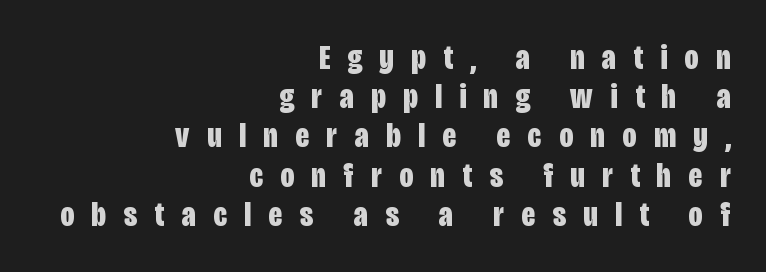
The image shows 35 px bold, condensed sans-serif type, upright; set right-aligned, tight line spacing (1.12x), unusually wide letter spacing (+0.5 em), not underlined; low stroke contrast and a large x-height.
